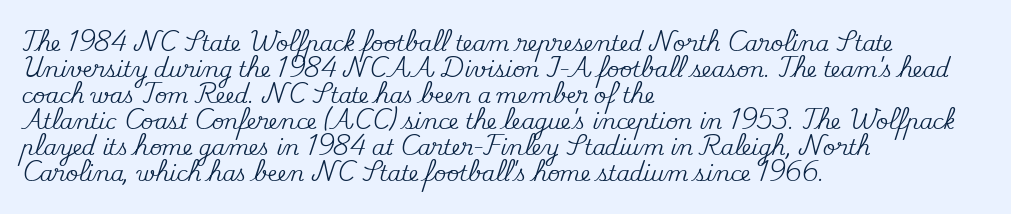
The typesetter chose a ragged-right arrangement here. There is no visible air inserted between adjacent glyphs. Has an underline been added? It has not.
